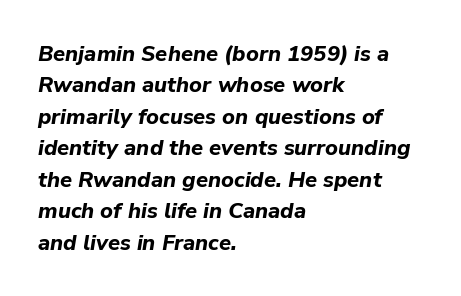
The image shows 22 px bold type, italic (leaning right); set left-aligned, normal line spacing (1.43x), normal letter spacing, not underlined.
